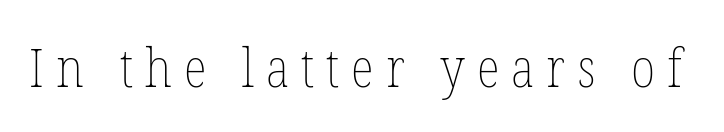
Q: Is the text bold? A: No.
Q: Is the text italic (slanted)? A: No, it is upright.
Q: Is the text underlined? A: No.
Q: Is the spacing between letters normal or unusually wide? A: Unusually wide.
Q: Width (condensed, normal, or wide)? A: Condensed.
Q: Stroke contrast? A: Low.
Q: x-height? A: Medium.
Q: Monospaced? A: No.
